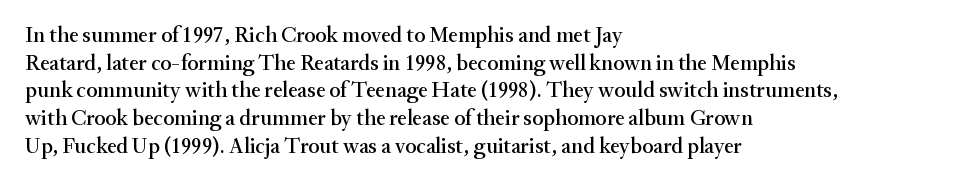
Q: Is the text italic (slanted)? A: No, it is upright.
Q: Is the text underlined? A: No.
Q: How is the paragraph aligned? A: Left-aligned.
Q: Is the spacing between letters normal or unusually wide? A: Normal.
Q: Is the spacing between lines tight, normal or loose? A: Normal.
